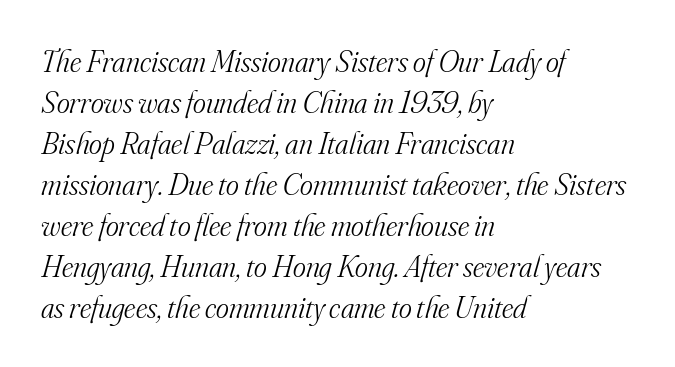
Regarding leading, the lines here are spaced in the standard way. Nothing heavy about these letters — not bold at all. An italicized treatment has been applied to the whole sample. Spacing verdict: proportional, widths tailored to each character. This rendering leaves character spacing at its baseline value.
